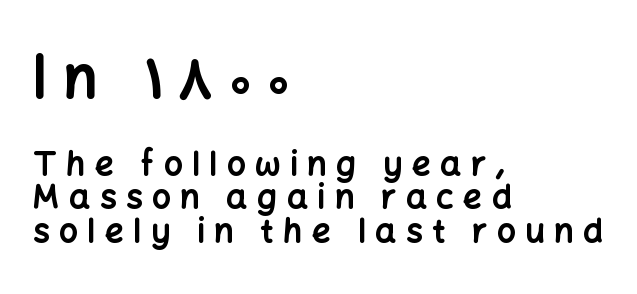
The image shows 58 px bold sans-serif type, upright; set left-aligned, tight line spacing (1.01x), unusually wide letter spacing (+0.29 em), not underlined; the first (top) block is 1.76x larger; low stroke contrast and a medium x-height.
